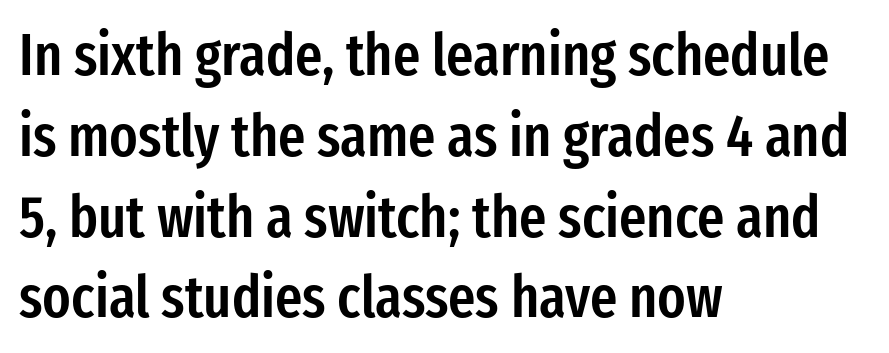
Q: Is the text bold? A: Semi-bold.
Q: Is the text italic (slanted)? A: No, it is upright.
Q: Is the typeface a serif or a sans-serif typeface? A: Sans-serif.
Q: Is the text underlined? A: No.
Q: How is the paragraph aligned? A: Left-aligned.
Q: Is the spacing between letters normal or unusually wide? A: Normal.
Q: Is the spacing between lines tight, normal or loose? A: Normal.
Q: Width (condensed, normal, or wide)? A: Condensed.
Q: Stroke contrast? A: Low.
Q: x-height? A: Medium.
Q: Monospaced? A: No.
